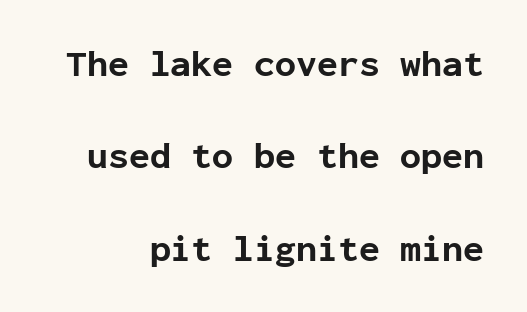
The rendering uses typewriter-style spacing with identical character cells. The space directly below the letters is spotless. Caption: multi-line text, flush right, ragged left. Plenty of ink on the page — the face is bold.
